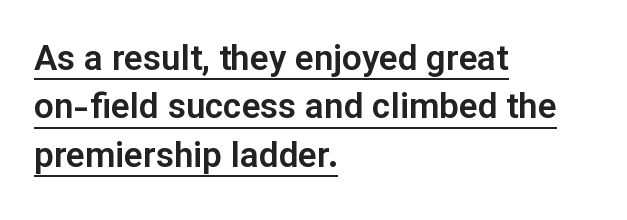
Note the varied advance widths — an 'i' is clearly narrower than an 'm'. The type sits square on the baseline with zero lean. Line beginnings align vertically; line endings do not. Are there feet on the stems? There aren't — it's a sans.
